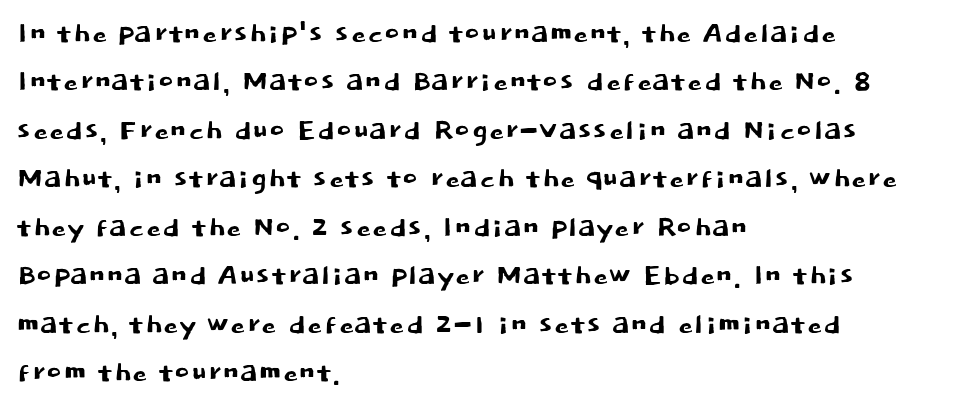
Serifs: no, the terminals of the letterforms are clean. Quick note: not italic, upright. Words appear dense and cohesive because spacing is normal. The glyphs are unaccompanied by any horizontal stroke below them.
